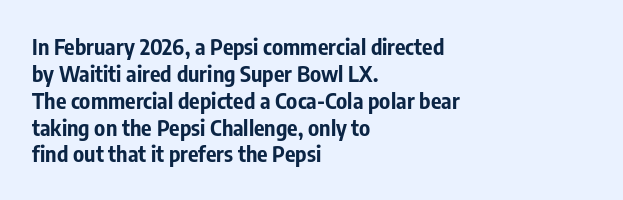
Q: Is the text bold? A: Yes.
Q: Is the text italic (slanted)? A: No, it is upright.
Q: Is the text underlined? A: No.
Q: How is the paragraph aligned? A: Left-aligned.
Q: Is the spacing between letters normal or unusually wide? A: Normal.
